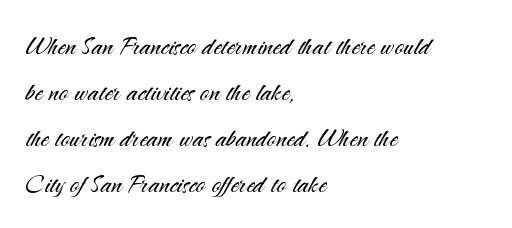
Evenly set lines give the paragraph a standard silhouette. Caption: standard tracking, unaltered. Caption: face not bold, strokes unweighted. The lines are quadded left. Only glyphs here, with clear space below each row. Here the designer chose a conventional face with non-uniform glyph widths.
